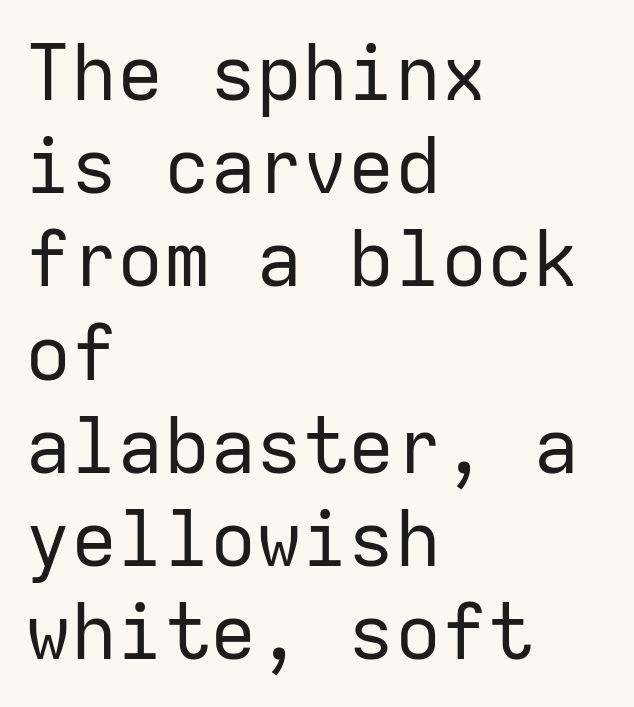
Each stroke keeps to a modest, everyday thickness or less. Note the uniform advance width — an 'i' takes as much space as an 'm'. The letters stand straight up with perfectly vertical stems. Caption: multi-line text, flush left, ragged right.
